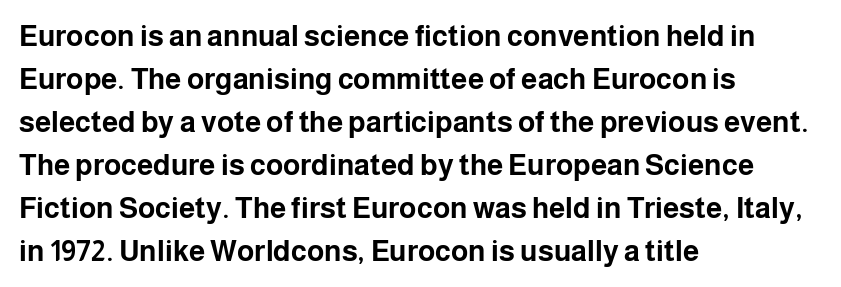
The image shows 29 px bold sans-serif type, upright; set left-aligned, normal line spacing (1.48x), normal letter spacing, not underlined; low stroke contrast and a medium x-height.
